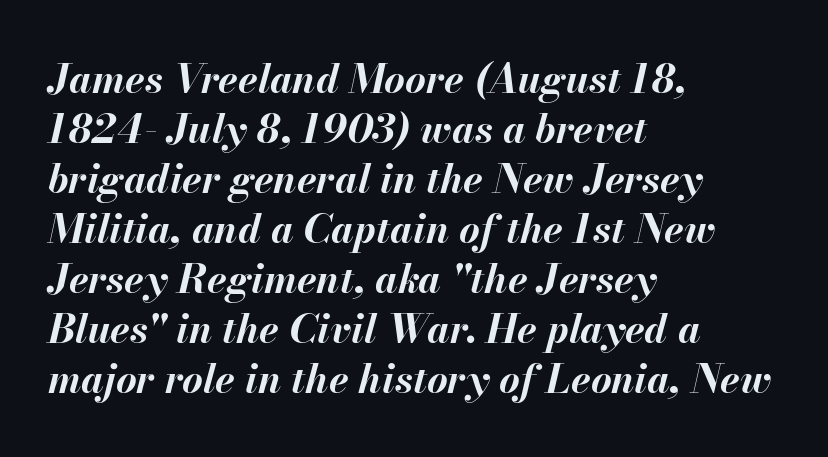
Q: Is the text bold? A: Yes.
Q: Is the text italic (slanted)? A: Yes, it leans right by about 13 degrees.
Q: Is the text underlined? A: No.
Q: How is the paragraph aligned? A: Left-aligned.
Q: Is the spacing between letters normal or unusually wide? A: Normal.
Q: Is the spacing between lines tight, normal or loose? A: Normal.
Q: Width (condensed, normal, or wide)? A: Normal.
Q: Stroke contrast? A: Medium.
Q: x-height? A: Small.
Q: Monospaced? A: No.
